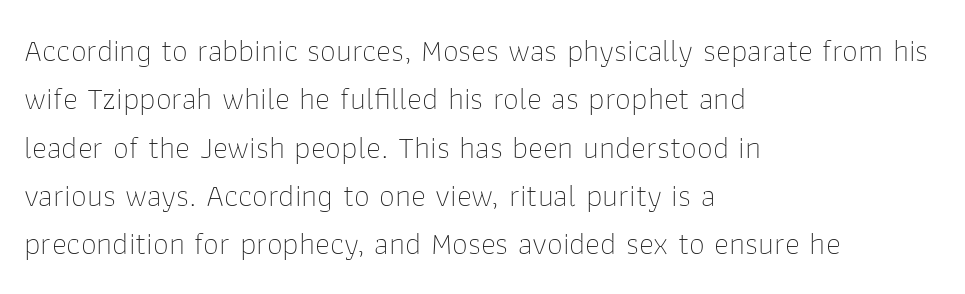
The image shows 32 px thin sans-serif type, upright; set left-aligned, normal line spacing (1.51x), normal letter spacing, not underlined; low stroke contrast and a medium x-height.
